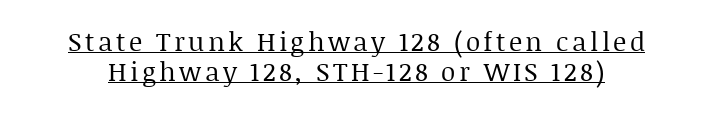
Q: Is the text bold? A: No.
Q: Is the text italic (slanted)? A: No, it is upright.
Q: Is the text underlined? A: Yes.
